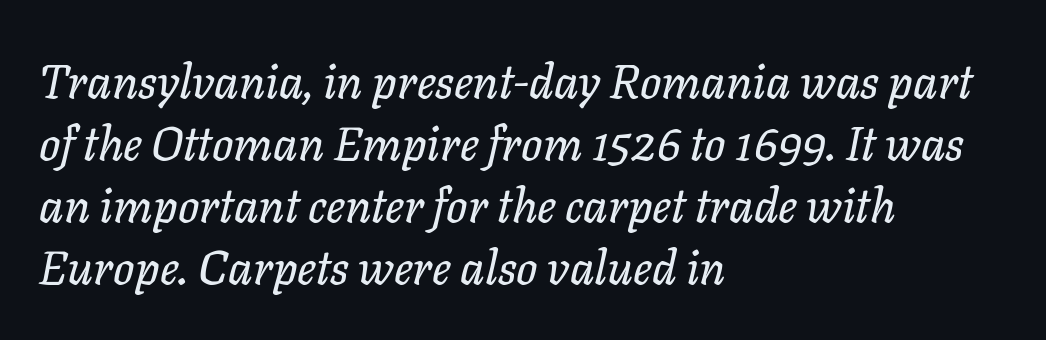
Caption: standard tracking, unaltered. You could not count columns in this text — the font is proportionally spaced. Just letters on the line, the space beneath them empty. Does the leading feel generous? No, just average. Italic? Definitely — the glyphs are oblique. All the whitespace from short lines collects on the right.
